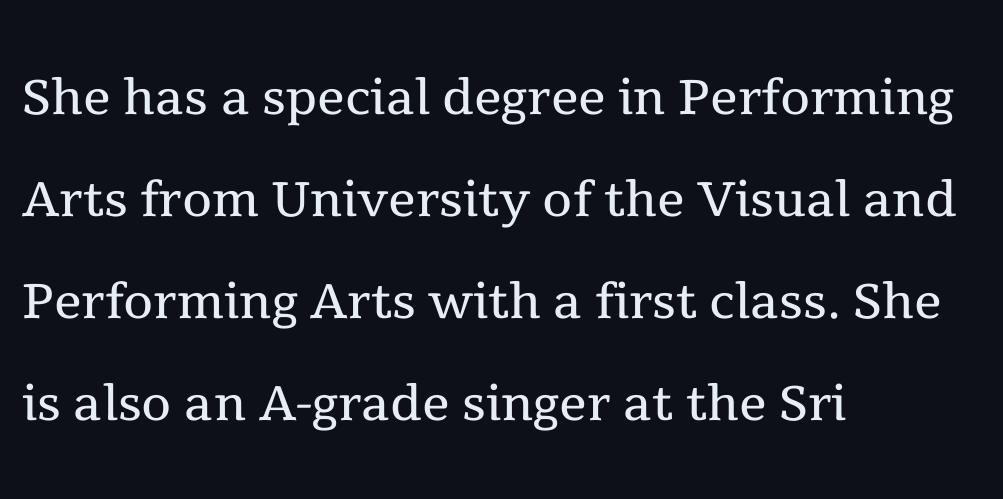
The image shows 69 px regular-weight serif type, upright; set left-aligned, normal line spacing (1.48x), normal letter spacing, not underlined; a medium x-height.
